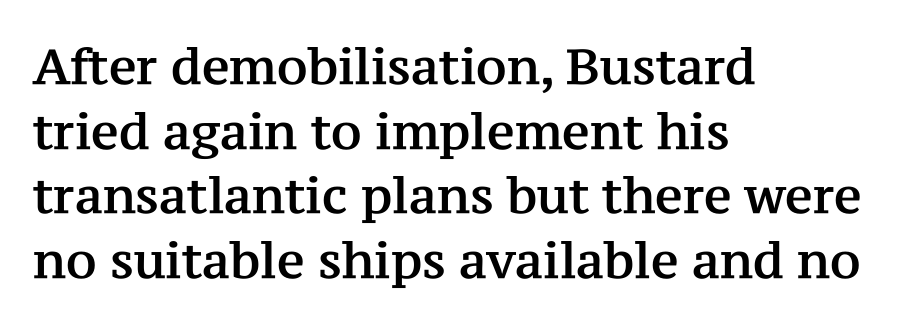
Look at the bottom of the vertical strokes: they flare into serifs here. A typesetter would call this leading conventional body-copy spacing. The lines in this sample share a left origin and differ only in where they stop. The horizontal fit of the characters is conventional and even. Clear beneath every line of the passage.
